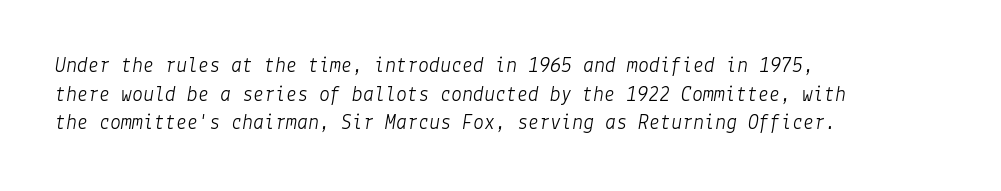
Emphasis-style slanted type is in use. Leftover space on each line is placed entirely after the last word. Evenly set lines give the paragraph a standard silhouette. The passage shown has conventional tracking throughout. Only glyphs here, with clear space below each row.
